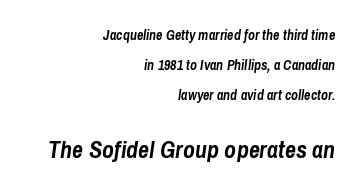
Q: Is the text bold? A: Yes.
Q: Is the text italic (slanted)? A: Yes, it leans right by about 8 degrees.
Q: Is the text underlined? A: No.
Q: How is the paragraph aligned? A: Right-aligned.
Q: Is the spacing between letters normal or unusually wide? A: Normal.
Q: Is the spacing between lines tight, normal or loose? A: Loose.
Q: Which block of text is set in a larger size, the first (top) or the second (bottom)? A: The second (bottom) one.
